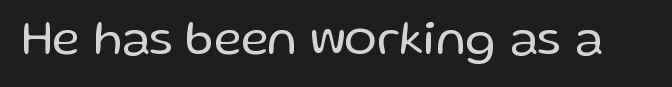
Observe the absence of serifs on each vertical stroke in this sample. The passage shown has conventional tracking throughout. Every character sits straight up, as roman type does. No letter is thick-stroked: the sample isn't bold. Think of a printed novel: that variable character pitch is what you see here. The area under the type is left untouched.
